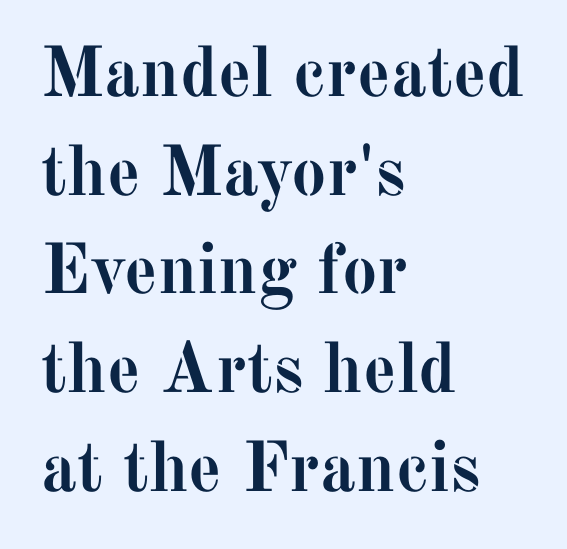
Horizontal alignment here is leftward, the default for most running prose. Thick stems and heavy bowls — unmistakably bold. This sample has the flowing, uneven cadence of proportional lettering. The space between consecutive lines is moderate.
